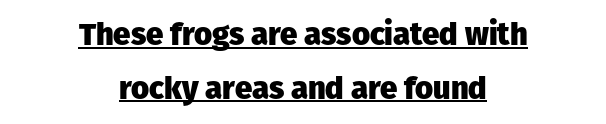
The image shows 31 px heavy sans-serif type, upright; set centered, line spacing 1.73x, normal letter spacing, underlined; low stroke contrast and a medium x-height.
